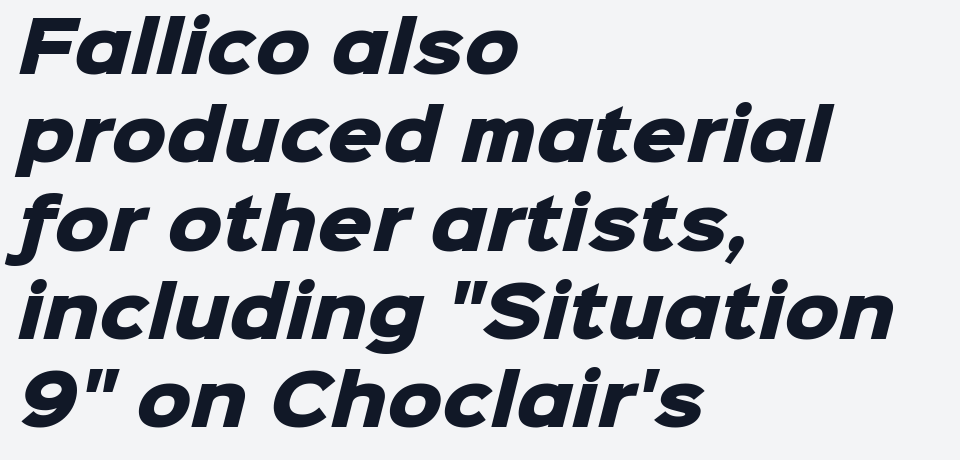
Q: Is the text bold? A: Yes.
Q: Is the typeface a serif or a sans-serif typeface? A: Sans-serif.
Q: Is the text underlined? A: No.
Q: How is the paragraph aligned? A: Left-aligned.
Q: Is the spacing between letters normal or unusually wide? A: Normal.
Q: Is the spacing between lines tight, normal or loose? A: Normal.
Q: Width (condensed, normal, or wide)? A: Normal.
Q: Stroke contrast? A: Low.
Q: x-height? A: Medium.
Q: Monospaced? A: No.
